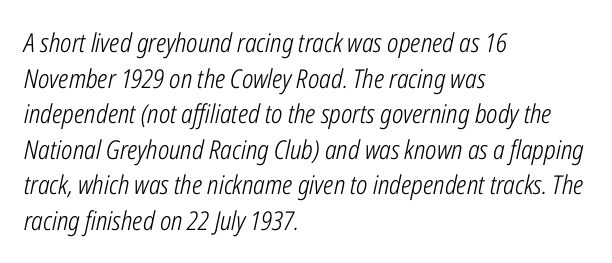
Q: Is the text bold? A: No.
Q: Is the text italic (slanted)? A: Yes, it leans right by about 12 degrees.
Q: Is the text underlined? A: No.
Q: How is the paragraph aligned? A: Left-aligned.
Q: Is the spacing between letters normal or unusually wide? A: Normal.
Q: Is the spacing between lines tight, normal or loose? A: Normal.
